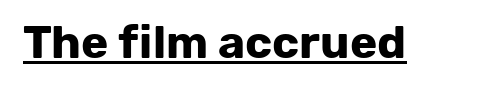
{"serif": "no", "italic": "no", "bold": "yes", "weight": "bold", "width": "normal", "stroke_contrast": "low", "x_height": "medium", "monospaced": "no", "underline": "yes", "letter_spacing": "normal", "letter_spacing_em": 0.0, "glyph_px": 46}
